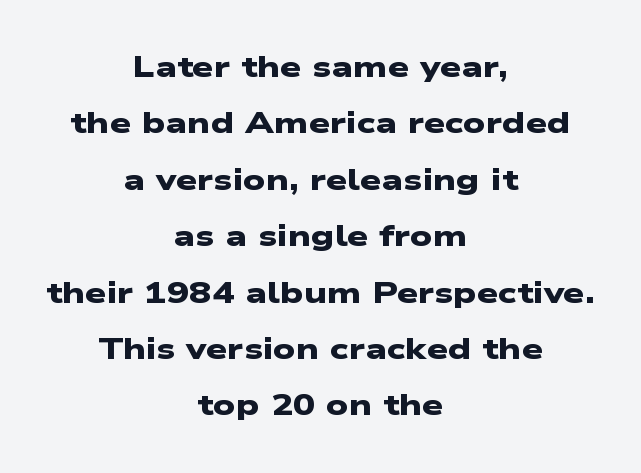
{"serif": "no", "bold": "yes", "weight": "heavy", "width": "wide", "stroke_contrast": "low", "x_height": "medium", "monospaced": "no", "underline": "no", "align": "center", "line_spacing_ratio": 1.88, "letter_spacing": "normal", "letter_spacing_em": 0.0, "glyph_px": 30}
